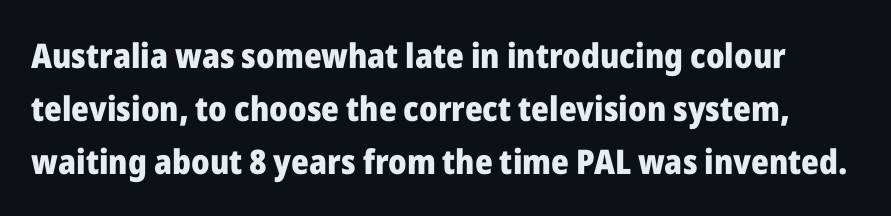
{"serif": "no", "italic": "no", "bold": "yes", "weight": "heavy", "width": "normal", "stroke_contrast": "low", "x_height": "medium", "monospaced": "no", "underline": "no", "line_spacing": "normal", "line_spacing_ratio": 1.56, "letter_spacing": "normal", "letter_spacing_em": 0.0, "glyph_px": 34}
